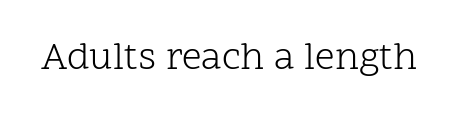
The image shows 39 px light serif type, upright; set normal letter spacing, not underlined; low stroke contrast and a medium x-height.
